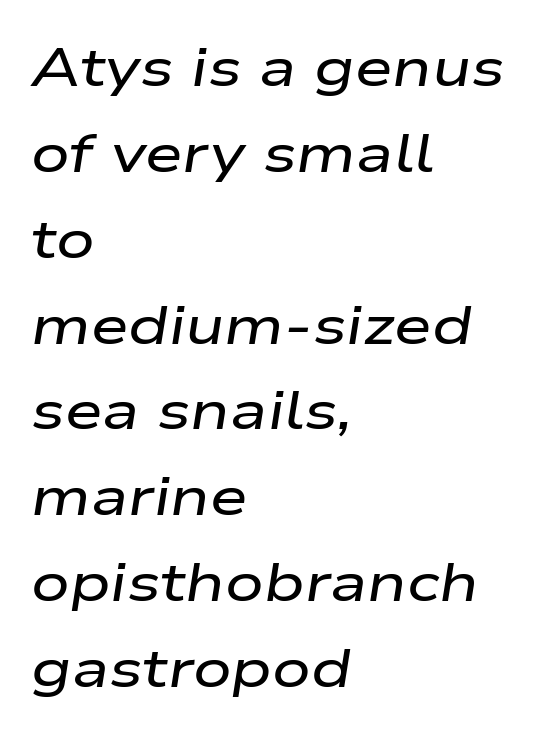
{"italic": "yes", "lean": "right", "slant_degrees": 9, "width": "wide", "stroke_contrast": "low", "x_height": "medium", "monospaced": "no", "underline": "no", "align": "left", "line_spacing": "normal", "line_spacing_ratio": 1.59, "letter_spacing": "normal", "letter_spacing_em": 0.0, "glyph_px": 54}
